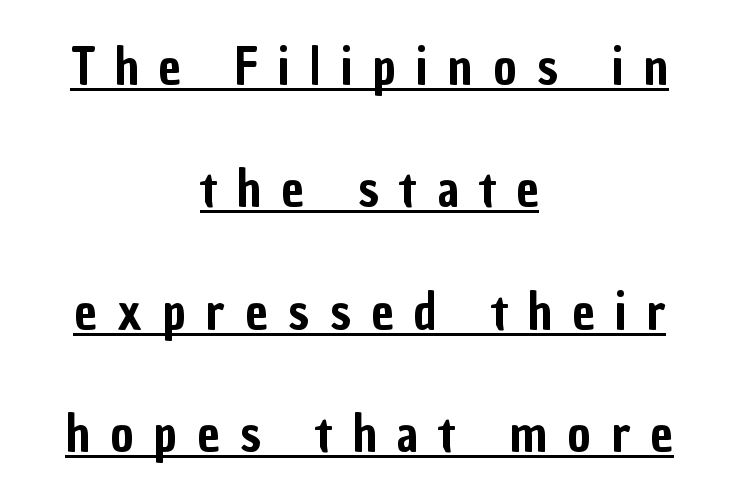
{"serif": "no", "italic": "no", "width": "condensed", "stroke_contrast": "low", "x_height": "medium", "monospaced": "no", "underline": "yes", "align": "center", "line_spacing": "loose", "line_spacing_ratio": 2.45, "letter_spacing": "wide", "letter_spacing_em": 0.41, "glyph_px": 50}
